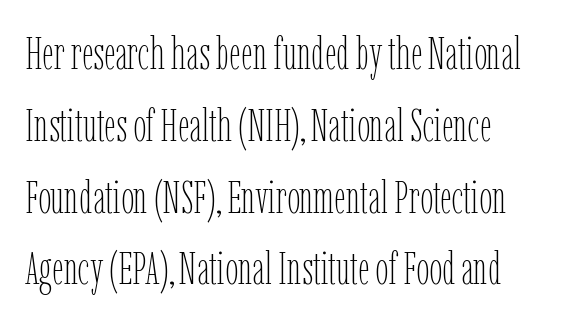
Q: Is the text bold? A: No.
Q: Is the text italic (slanted)? A: No, it is upright.
Q: Is the text underlined? A: No.
Q: How is the paragraph aligned? A: Left-aligned.
Q: Is the spacing between letters normal or unusually wide? A: Normal.
Q: Is the spacing between lines tight, normal or loose? A: Normal.
Q: Width (condensed, normal, or wide)? A: Condensed.
Q: Stroke contrast? A: Low.
Q: x-height? A: Medium.
Q: Monospaced? A: No.
